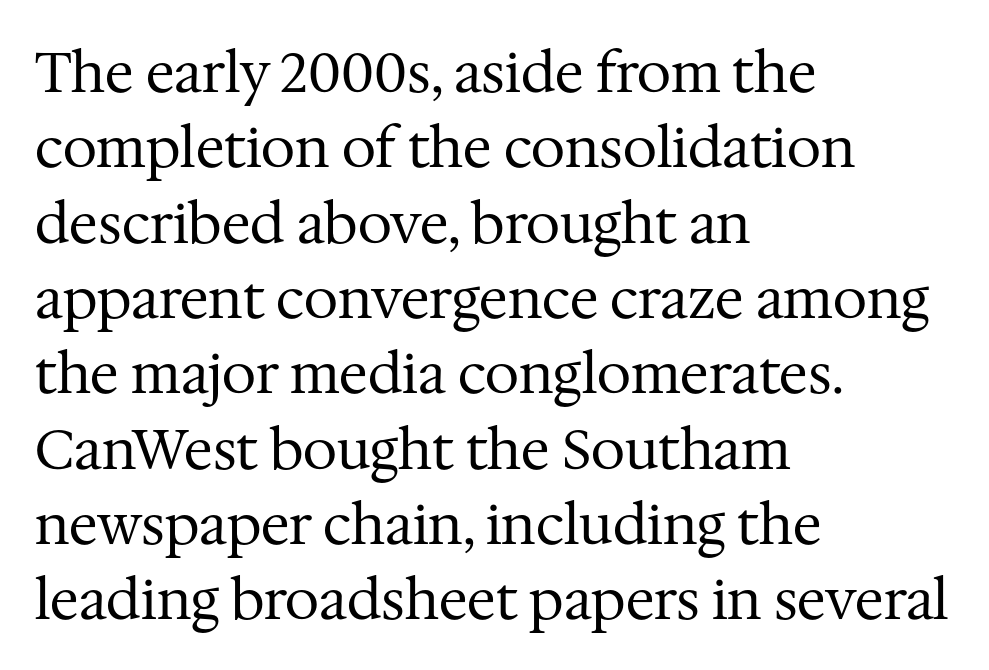
Line spacing here is normal. Is the type heavy? It reads as light-to-regular instead. The type family on display is of the serif kind. Inter-character spacing is left at the font's built-in metrics.
